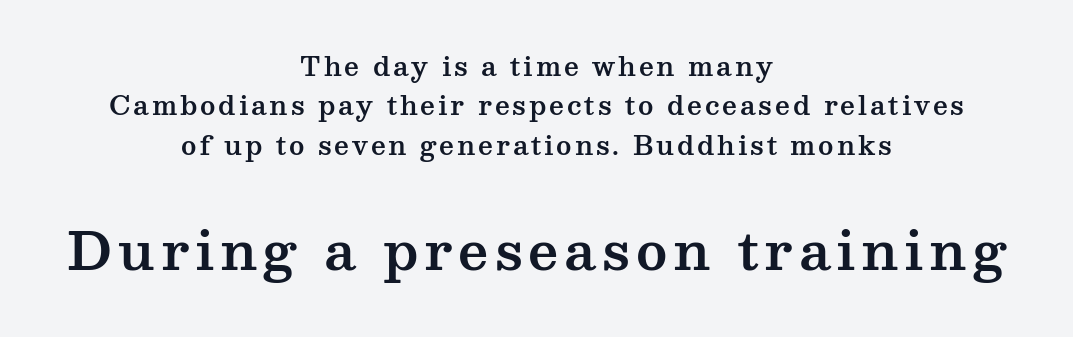
The image shows 53 px wide serif type, upright; set centered, normal line spacing (1.51x), not underlined; the second (bottom) block is 2.04x larger; medium stroke contrast and a medium x-height.
